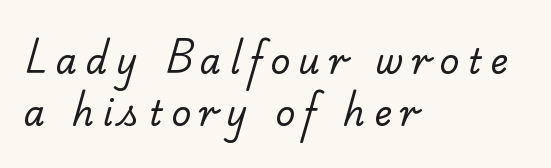
{"bold": "no", "weight": "regular", "width": "normal", "stroke_contrast": "low", "x_height": "small", "monospaced": "no", "underline": "no", "align": "left", "line_spacing": "normal", "line_spacing_ratio": 1.53, "letter_spacing": "wide", "letter_spacing_em": 0.25, "glyph_px": 34}
